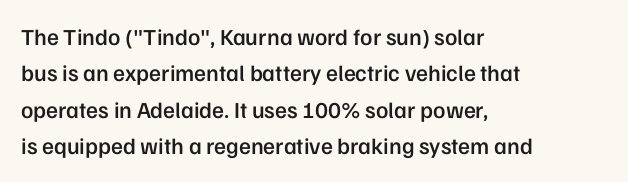
The paragraph shown leans on its left margin. Baseline-to-baseline distance is the conventional proportion of letter height. Check under the words: just untouched page. How are the letters spaced? Ordinarily, with no added tracking.
